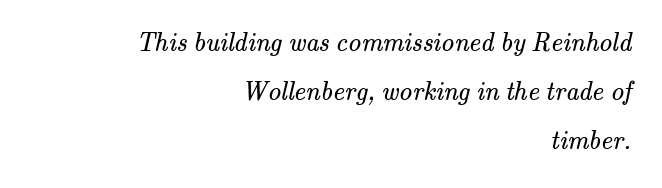
Q: Is the text bold? A: No.
Q: Is the text underlined? A: No.
Q: How is the paragraph aligned? A: Right-aligned.
Q: Is the spacing between letters normal or unusually wide? A: Normal.
